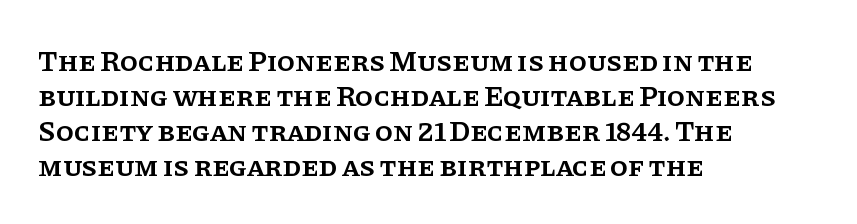
Q: Is the text bold? A: Semi-bold.
Q: Is the text italic (slanted)? A: No, it is upright.
Q: Is the typeface a serif or a sans-serif typeface? A: Serif.
Q: Is the text underlined? A: No.
Q: How is the paragraph aligned? A: Left-aligned.
Q: Is the spacing between letters normal or unusually wide? A: Normal.
Q: Width (condensed, normal, or wide)? A: Normal.
Q: Stroke contrast? A: Low.
Q: x-height? A: Large.
Q: Monospaced? A: No.
